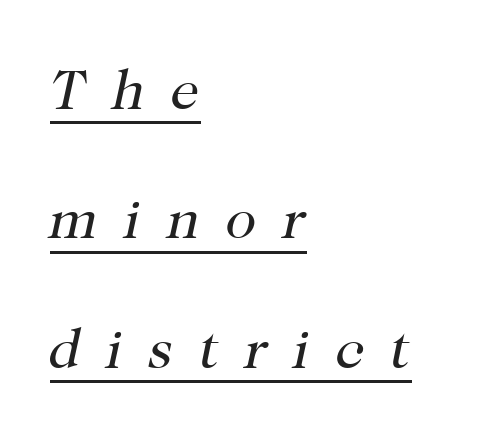
The image shows 57 px regular-weight serif type, italic (leaning right); set left-aligned, loose line spacing (2.27x), unusually wide letter spacing (+0.45 em), underlined; high stroke contrast and a medium x-height.
